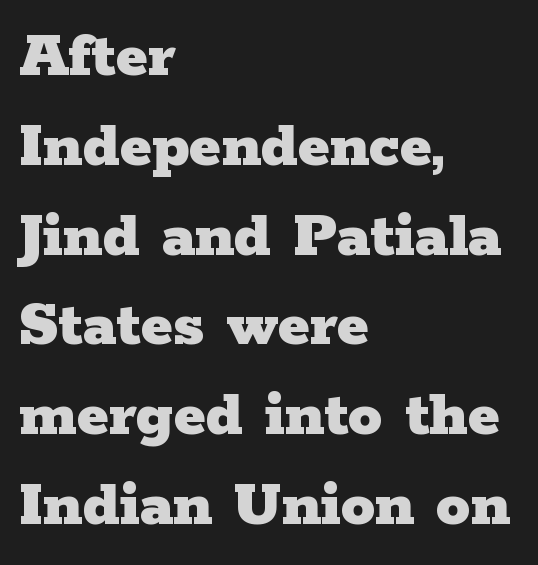
Caption: standard tracking, unaltered. Its strokes are broad and dark, the hallmark of bold type. The letters stand straight up with perfectly vertical stems. The letters carry serifs — small finishing strokes at the ends of their stems.
